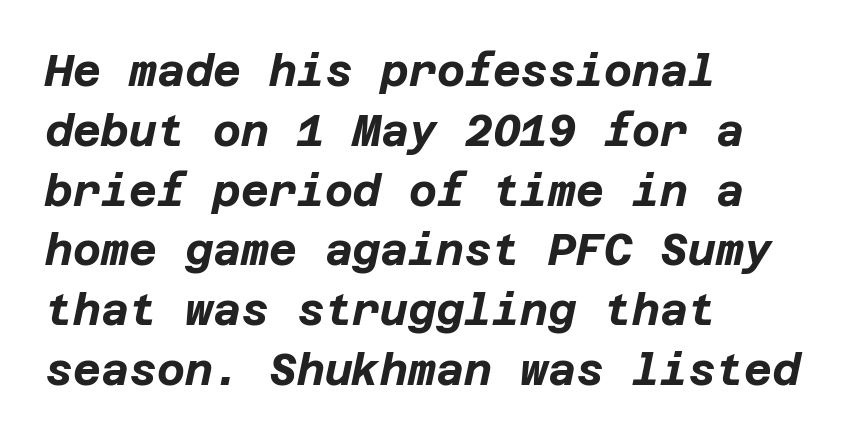
{"italic": "yes", "lean": "right", "slant_degrees": 12, "bold": "yes", "weight": "bold", "width": "normal", "stroke_contrast": "low", "x_height": "large", "underline": "no", "align": "left", "line_spacing": "normal", "line_spacing_ratio": 1.39, "letter_spacing": "normal", "letter_spacing_em": 0.0, "glyph_px": 43}
